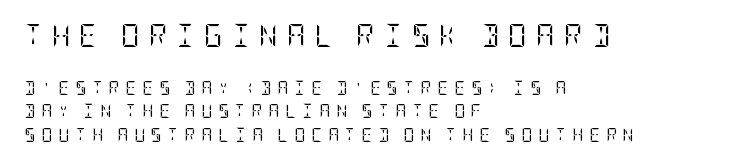
{"italic": "no", "bold": "no", "underline": "no", "align": "left", "line_spacing": "normal", "line_spacing_ratio": 1.67, "letter_spacing": "wide", "letter_spacing_em": 0.39, "larger_block": "first", "size_ratio": 1.64, "glyph_px": 23}
